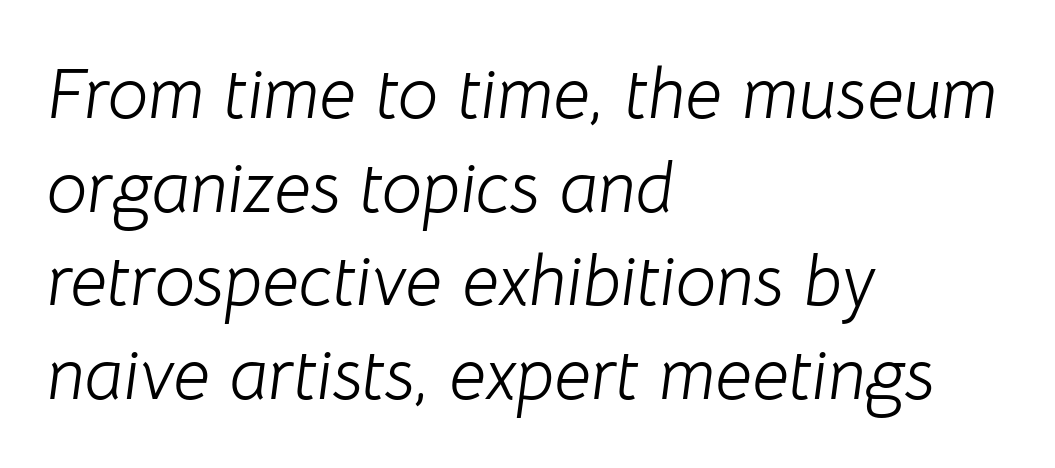
Observe the lean: these are italic letterforms. You could call the tracking neutral — neither tight nor loose. The cut favours lightness, reaching ordinary text weight at its darkest. Each letter keeps its own natural width here, so spacing adapts to shape. Underline: absent.
